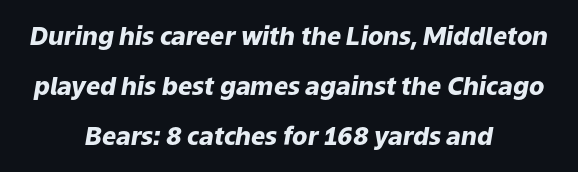
Q: Is the text bold? A: Yes.
Q: Is the text italic (slanted)? A: Yes, it leans right by about 9 degrees.
Q: Is the text underlined? A: No.
Q: How is the paragraph aligned? A: Centered.
Q: Is the spacing between letters normal or unusually wide? A: Normal.
Q: Is the spacing between lines tight, normal or loose? A: Loose.
